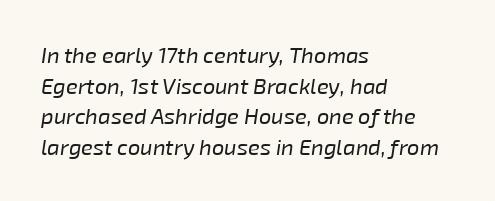
{"italic": "yes", "lean": "right", "slant_degrees": 8, "bold": "no", "underline": "no", "align": "left", "line_spacing": "normal", "line_spacing_ratio": 1.39, "letter_spacing": "normal", "letter_spacing_em": 0.0, "glyph_px": 22}
